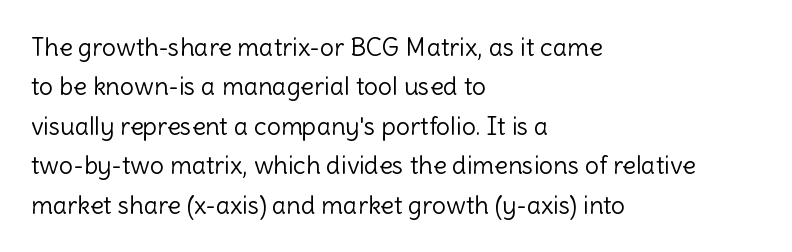
{"italic": "no", "bold": "no", "underline": "no", "align": "left", "line_spacing": "normal", "line_spacing_ratio": 1.58, "letter_spacing": "normal", "letter_spacing_em": 0.0, "glyph_px": 25}
